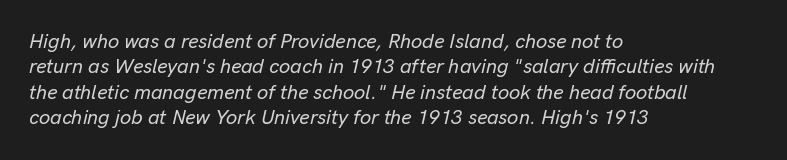
Short note: letters normally spaced. Would a proofreader flag this as italicized? Yes. Caption: multi-line text, flush left, ragged right. Plain, unruled lines of type.
